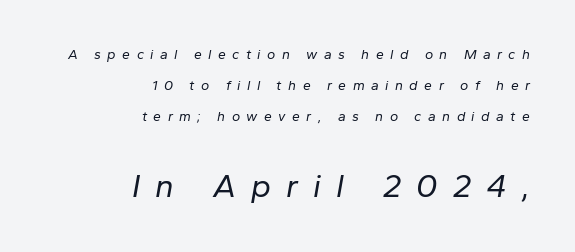
{"italic": "yes", "lean": "right", "slant_degrees": 10, "bold": "no", "weight": "regular", "width": "normal", "stroke_contrast": "low", "x_height": "medium", "monospaced": "no", "underline": "no", "align": "right", "line_spacing": "loose", "line_spacing_ratio": 2.21, "letter_spacing": "wide", "letter_spacing_em": 0.46, "larger_block": "second", "size_ratio": 2.36, "glyph_px": 33}
